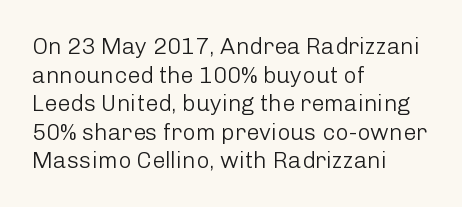
The image shows 23 px text type, upright; set left-aligned, line spacing 1.24x, normal letter spacing, not underlined.
